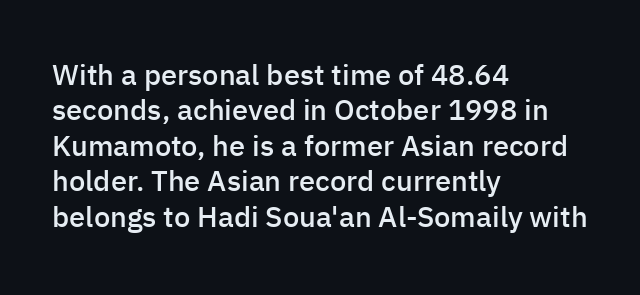
Observe the absence of serifs on each vertical stroke in this sample. The area under the type is left untouched. Compared with typical body copy, the letter spacing here is the same. How heavy is the stroke? Medium-heavy — a semibold, shy of bold.
